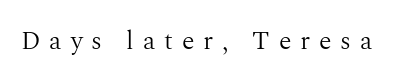
{"italic": "no", "bold": "no", "underline": "no", "letter_spacing": "wide", "letter_spacing_em": 0.34, "glyph_px": 26}
